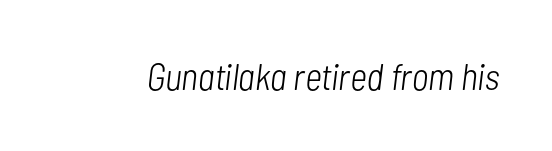
Yep, that's italic — everything's leaning. Think of a printed novel: that variable character pitch is what you see here. The characters are drawn with everyday or finer stroke widths. Has an underline been added? It has not.
